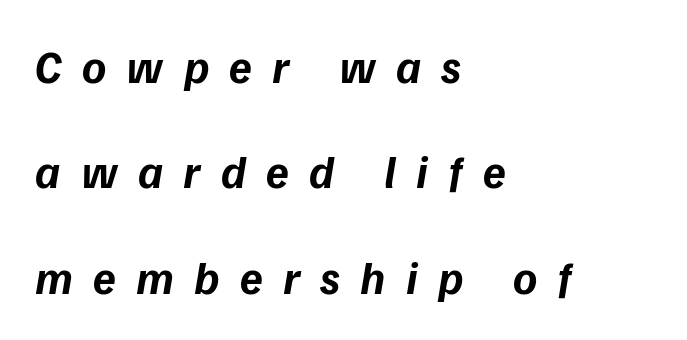
{"serif": "no", "bold": "yes", "weight": "bold", "width": "normal", "stroke_contrast": "low", "x_height": "medium", "monospaced": "no", "underline": "no", "align": "left", "line_spacing": "loose", "line_spacing_ratio": 2.29, "letter_spacing": "wide", "letter_spacing_em": 0.44, "glyph_px": 46}
